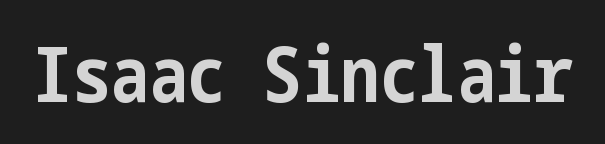
The line texture is even and compact thanks to regular tracking. No italicization has been applied; the sample stays upright. Pretty heavy lettering here — definitely bold. The words here are not underlined.
